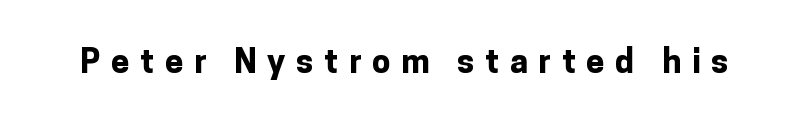
Here the designer chose a conventional face with non-uniform glyph widths. Words appear elongated and porous because spacing is wide. Heft: maximum for text — a bold. To sum up the face: it is a sans, with no serifs. Clear beneath every line of the passage. Every stem runs plumb, perpendicular to the baseline.
